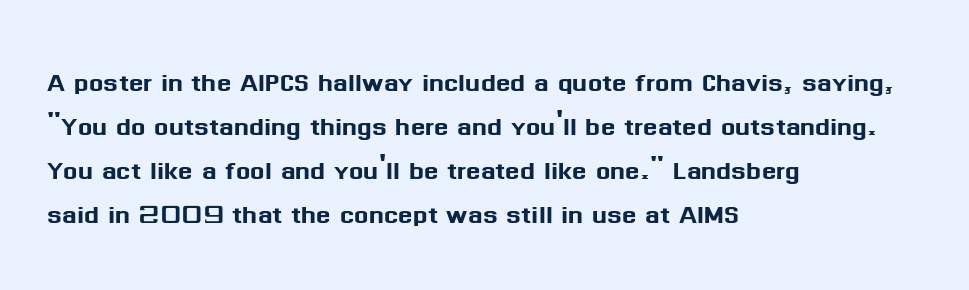
The image shows 34 px sans-serif type, upright; set left-aligned, normal line spacing (1.29x), normal letter spacing, not underlined; medium stroke contrast and a medium x-height.
